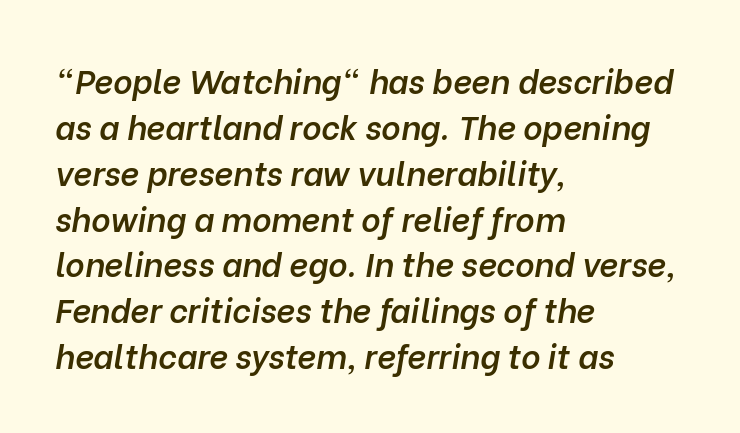
Compared with typical body copy, the letter spacing here is the same. Caption: multi-line text, flush left, ragged right. Is this a fixed-width face? No — the glyphs have proportional, varying widths. The specimen omits any rule beneath the text block's lines. If you measured baseline to baseline, you'd find a middling distance.
